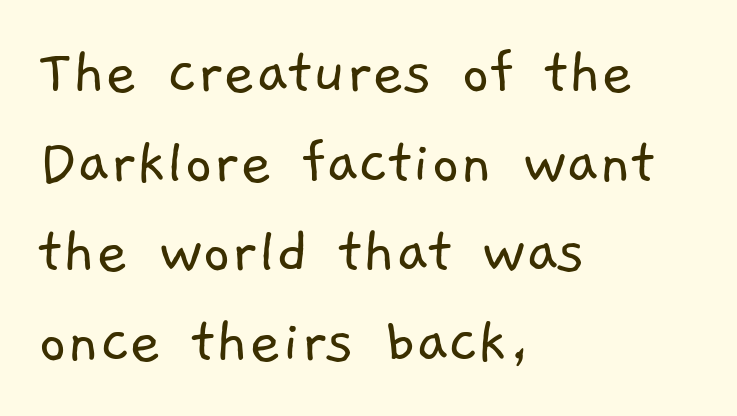
The image shows 69 px light sans-serif type; set left-aligned, normal line spacing (1.3x), normal letter spacing, not underlined; low stroke contrast and a medium x-height.
